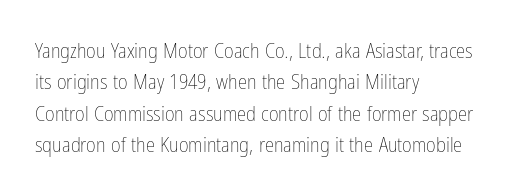
{"italic": "no", "bold": "no", "underline": "no", "align": "left", "line_spacing": "normal", "line_spacing_ratio": 1.5, "letter_spacing": "normal", "letter_spacing_em": 0.0, "glyph_px": 21}
